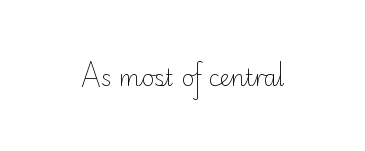
{"italic": "no", "bold": "no", "underline": "no", "letter_spacing": "normal", "letter_spacing_em": 0.0, "glyph_px": 22}
